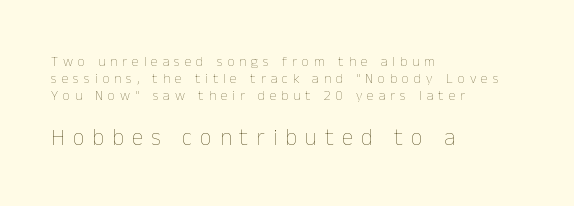
{"italic": "no", "bold": "no", "underline": "no", "align": "left", "line_spacing_ratio": 1.22, "letter_spacing": "wide", "letter_spacing_em": 0.35, "larger_block": "second", "size_ratio": 1.64, "glyph_px": 23}
